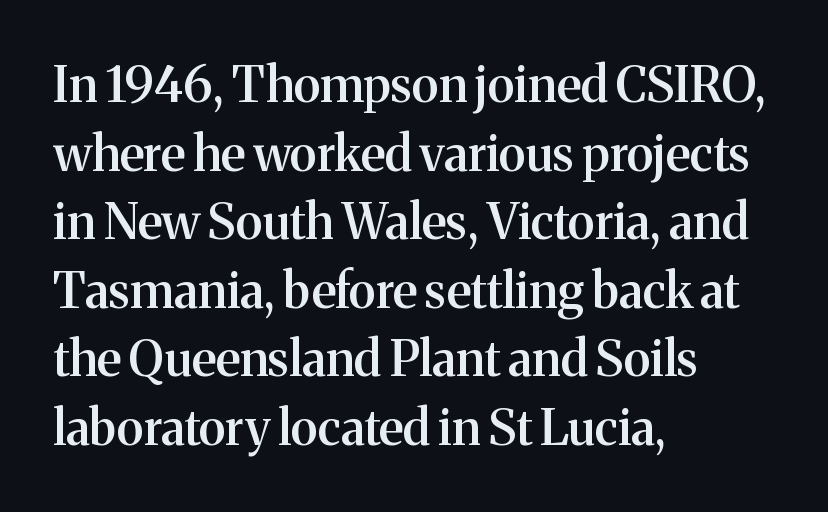
The image shows 49 px semibold serif type, upright; set left-aligned, normal line spacing (1.4x), normal letter spacing, not underlined; medium stroke contrast and a medium x-height.
